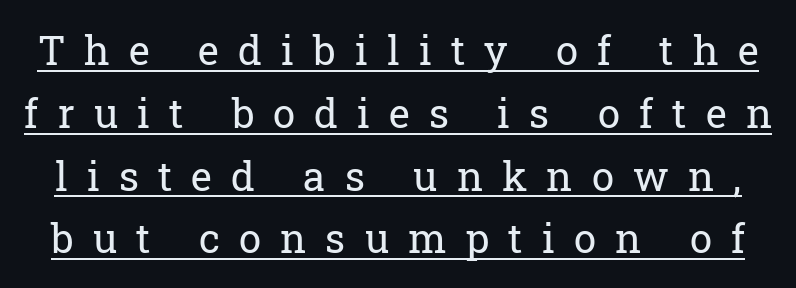
The letters stand straight up with perfectly vertical stems. Spacing verdict: proportional, widths tailored to each character. The designer went with a serif here, giving each stem small feet. This rendering widens character spacing well past its baseline value.
